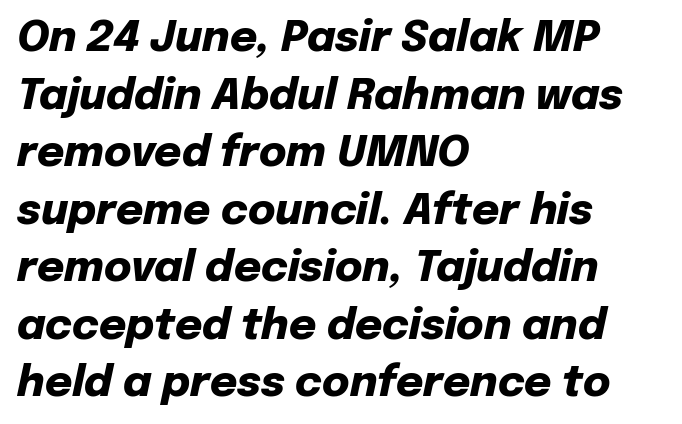
{"italic": "yes", "lean": "right", "slant_degrees": 12, "bold": "yes", "weight": "heavy", "width": "normal", "stroke_contrast": "low", "x_height": "medium", "monospaced": "no", "underline": "no", "align": "left", "line_spacing": "normal", "line_spacing_ratio": 1.37, "letter_spacing": "normal", "letter_spacing_em": 0.0, "glyph_px": 42}
